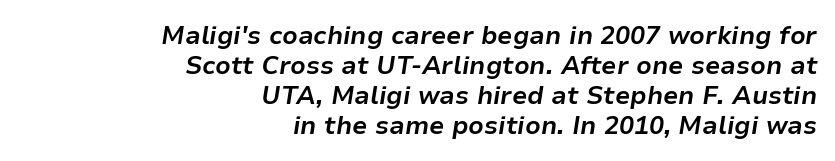
{"italic": "yes", "lean": "right", "slant_degrees": 9, "bold": "yes", "underline": "no", "align": "right", "line_spacing_ratio": 1.2, "letter_spacing": "normal", "letter_spacing_em": 0.0, "glyph_px": 25}
